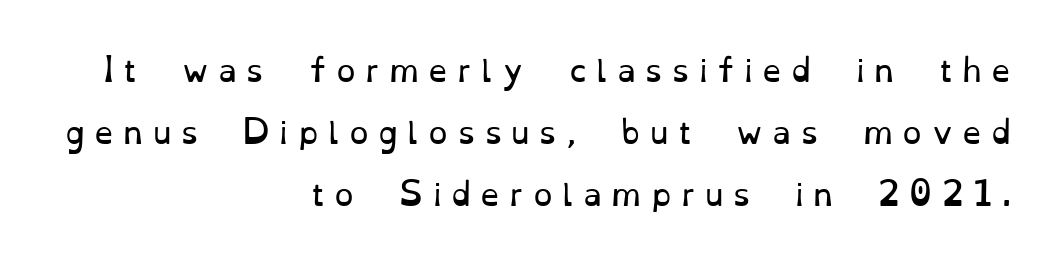
Students, note that the glyphs here are deliberately spaced far apart. The string is rendered with underlining switched off. The weight would be labelled regular, book, light, or lighter still. The passage shown is typed in a proportional face where columns would drift. Quick note: not italic, upright.
